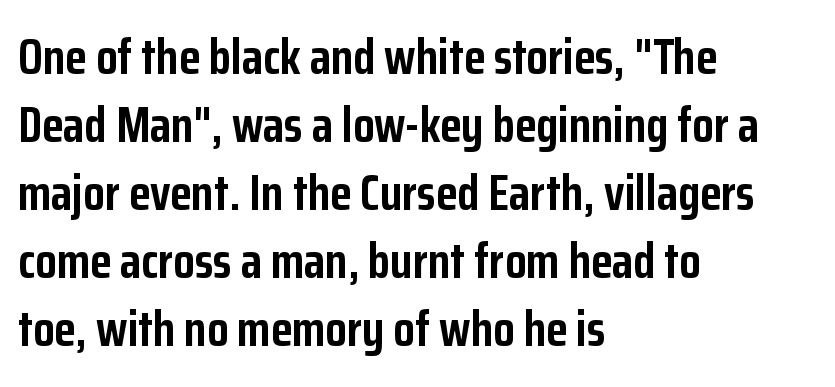
Q: Is the text bold? A: Yes.
Q: Is the text italic (slanted)? A: No, it is upright.
Q: Is the typeface a serif or a sans-serif typeface? A: Sans-serif.
Q: Is the text underlined? A: No.
Q: How is the paragraph aligned? A: Left-aligned.
Q: Is the spacing between letters normal or unusually wide? A: Normal.
Q: Is the spacing between lines tight, normal or loose? A: Normal.
Q: Width (condensed, normal, or wide)? A: Condensed.
Q: Stroke contrast? A: Low.
Q: x-height? A: Medium.
Q: Monospaced? A: No.
